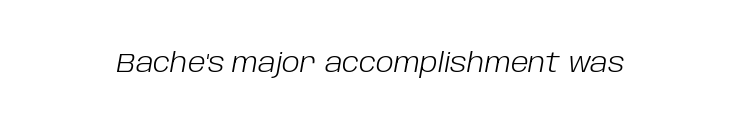
{"italic": "yes", "lean": "right", "slant_degrees": 10, "bold": "no", "underline": "no", "letter_spacing": "normal", "letter_spacing_em": 0.0, "glyph_px": 27}
